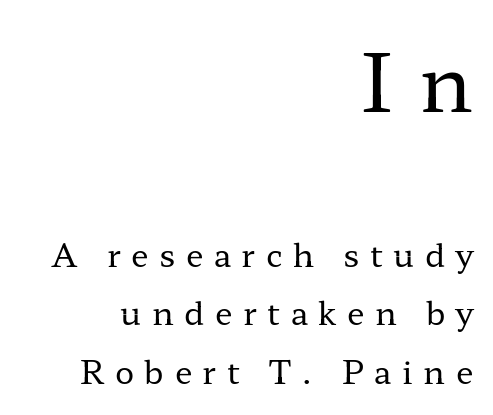
{"serif": "yes", "italic": "no", "bold": "no", "weight": "regular", "width": "wide", "stroke_contrast": "low", "x_height": "medium", "monospaced": "no", "underline": "no", "align": "right", "line_spacing_ratio": 1.84, "letter_spacing": "wide", "letter_spacing_em": 0.33, "larger_block": "first", "size_ratio": 2.47, "glyph_px": 79}
